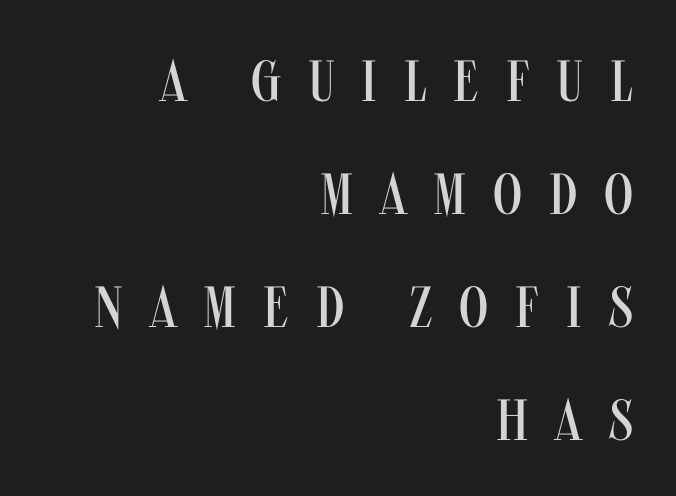
{"serif": "no", "italic": "no", "bold": "no", "weight": "regular", "width": "condensed", "stroke_contrast": "medium", "x_height": "large", "monospaced": "no", "underline": "no", "align": "right", "line_spacing": "loose", "line_spacing_ratio": 1.95, "letter_spacing": "wide", "letter_spacing_em": 0.46, "glyph_px": 58}
